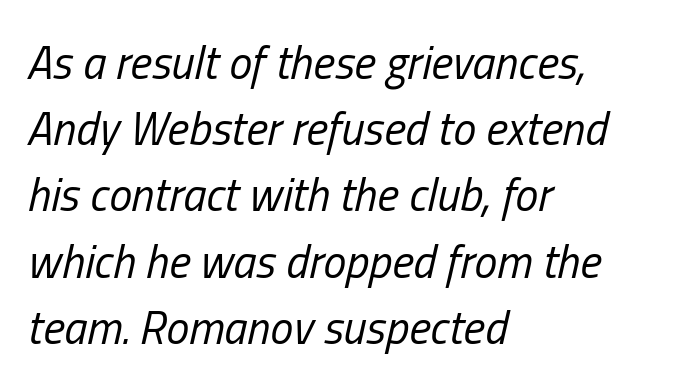
The image shows 46 px regular-weight, condensed type, italic (leaning right); set left-aligned, normal line spacing (1.44x), normal letter spacing, not underlined; low stroke contrast and a medium x-height.
